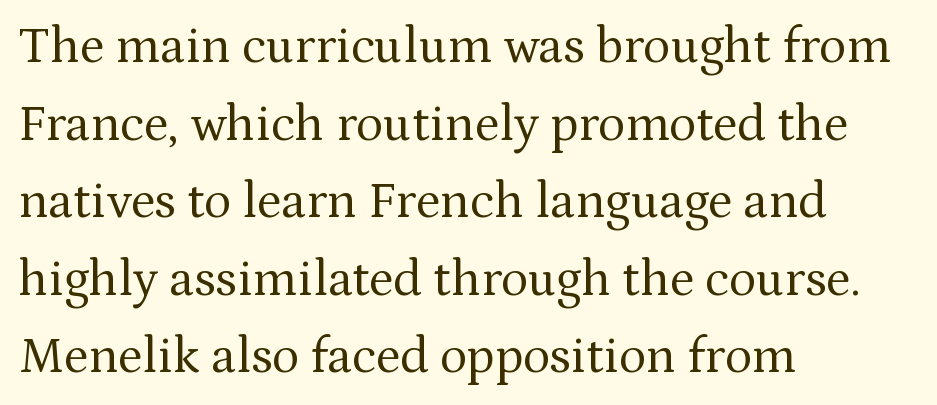
The image shows 51 px regular-weight serif type, upright; set left-aligned, normal line spacing (1.52x), normal letter spacing, not underlined; medium stroke contrast and a medium x-height.
